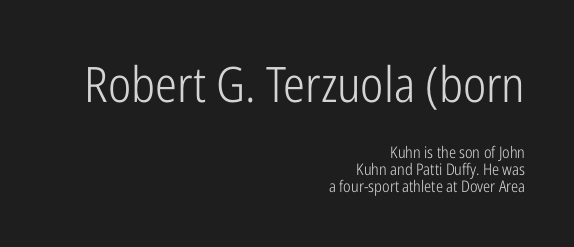
Q: Is the text bold? A: No.
Q: Is the text italic (slanted)? A: No, it is upright.
Q: Is the typeface a serif or a sans-serif typeface? A: Sans-serif.
Q: Is the text underlined? A: No.
Q: How is the paragraph aligned? A: Right-aligned.
Q: Is the spacing between letters normal or unusually wide? A: Normal.
Q: Is the spacing between lines tight, normal or loose? A: Tight.
Q: Which block of text is set in a larger size, the first (top) or the second (bottom)? A: The first (top) one.
Q: Width (condensed, normal, or wide)? A: Condensed.
Q: Stroke contrast? A: Low.
Q: x-height? A: Medium.
Q: Monospaced? A: No.
